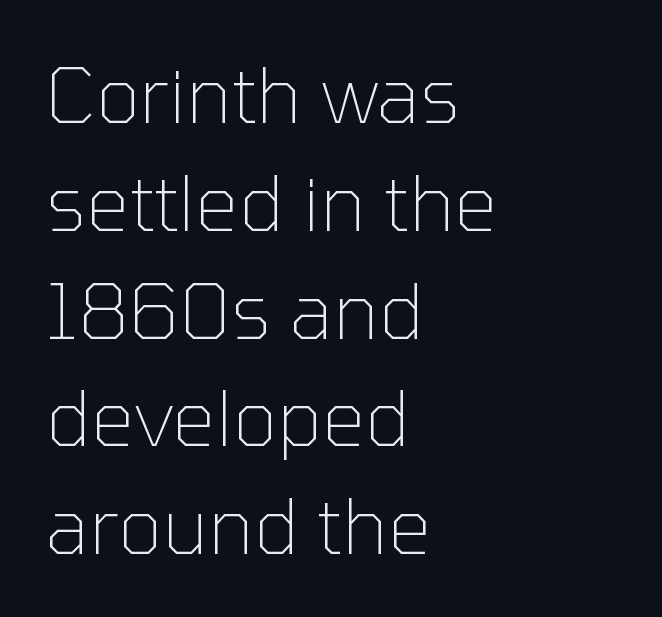
The image shows 77 px thin sans-serif type, upright; set left-aligned, normal line spacing (1.4x), normal letter spacing, not underlined; low stroke contrast and a medium x-height.
